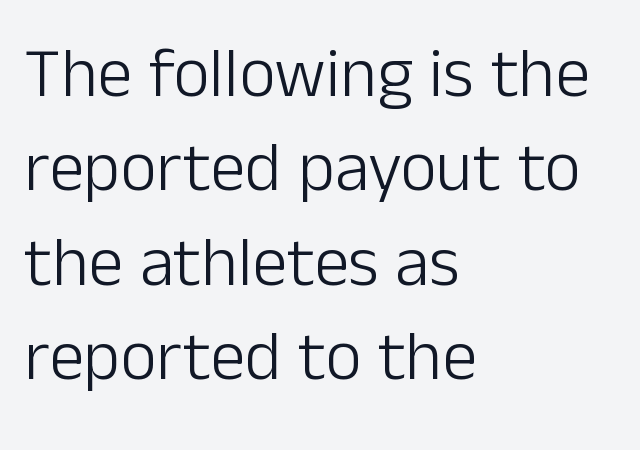
The passage shown is typed in a proportional face where columns would drift. Unlike italic type, these characters show no tilt at all. The horizontal fit of the characters is conventional and even. The typeface chosen for these lines omits serifs. Each line starts at the same left margin while the right side varies. Lines of text with bare space underneath.
